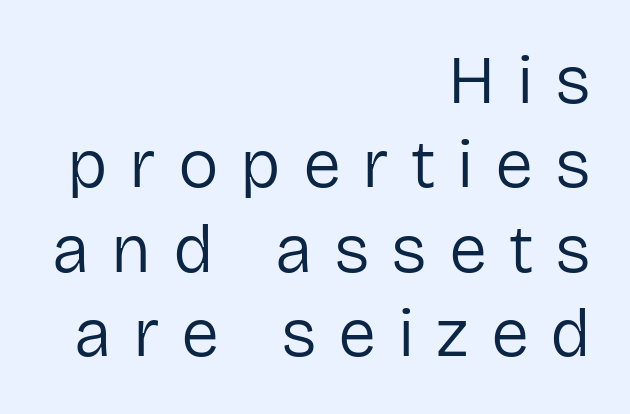
Q: Is the text bold? A: No.
Q: Is the text italic (slanted)? A: No, it is upright.
Q: Is the typeface a serif or a sans-serif typeface? A: Sans-serif.
Q: Is the text underlined? A: No.
Q: How is the paragraph aligned? A: Right-aligned.
Q: Is the spacing between letters normal or unusually wide? A: Unusually wide.
Q: Width (condensed, normal, or wide)? A: Normal.
Q: Stroke contrast? A: Low.
Q: x-height? A: Medium.
Q: Monospaced? A: No.
